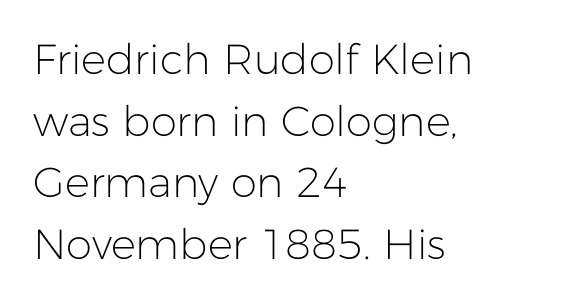
The image shows 42 px light sans-serif type, upright; set left-aligned, normal line spacing (1.47x), normal letter spacing, not underlined; low stroke contrast and a medium x-height.
